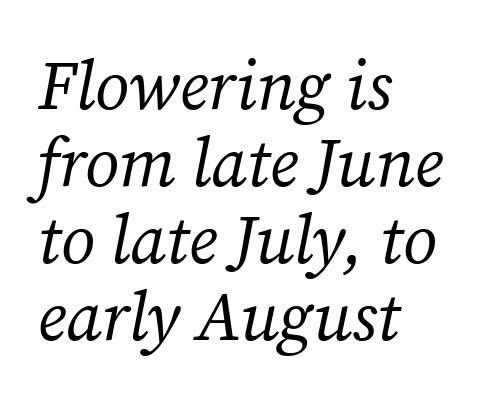
{"serif": "yes", "italic": "yes", "lean": "right", "slant_degrees": 12, "bold": "no", "weight": "regular", "width": "normal", "stroke_contrast": "medium", "x_height": "medium", "monospaced": "no", "underline": "no", "align": "left", "line_spacing": "tight", "line_spacing_ratio": 1.13, "letter_spacing": "normal", "letter_spacing_em": 0.0, "glyph_px": 68}
